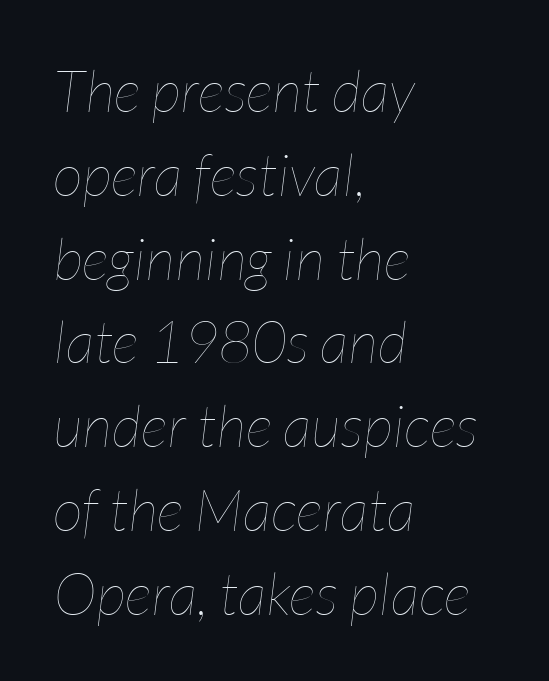
{"italic": "yes", "lean": "right", "slant_degrees": 7, "bold": "no", "weight": "thin", "width": "condensed", "stroke_contrast": "low", "x_height": "medium", "monospaced": "no", "underline": "no", "align": "left", "line_spacing": "normal", "line_spacing_ratio": 1.42, "letter_spacing": "normal", "letter_spacing_em": 0.0, "glyph_px": 59}
